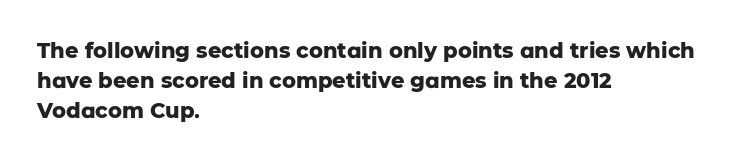
The image shows 21 px bold type, upright; set left-aligned, normal line spacing (1.44x), normal letter spacing, not underlined.
